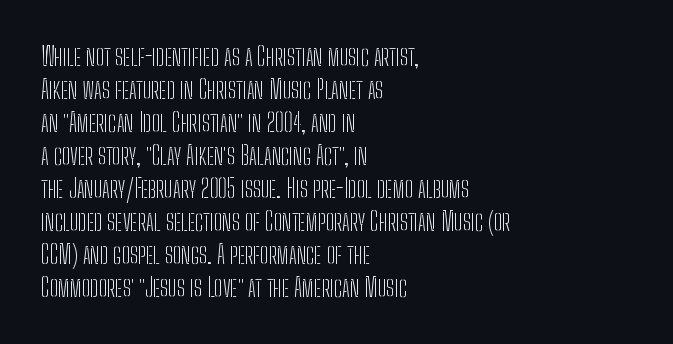
Q: Is the text bold? A: No.
Q: Is the text italic (slanted)? A: No, it is upright.
Q: Is the text underlined? A: No.
Q: How is the paragraph aligned? A: Left-aligned.
Q: Is the spacing between letters normal or unusually wide? A: Normal.
Q: Is the spacing between lines tight, normal or loose? A: Normal.
